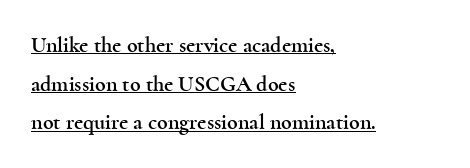
{"italic": "no", "underline": "yes", "align": "left", "line_spacing_ratio": 1.76, "letter_spacing": "normal", "letter_spacing_em": 0.0, "glyph_px": 22}
